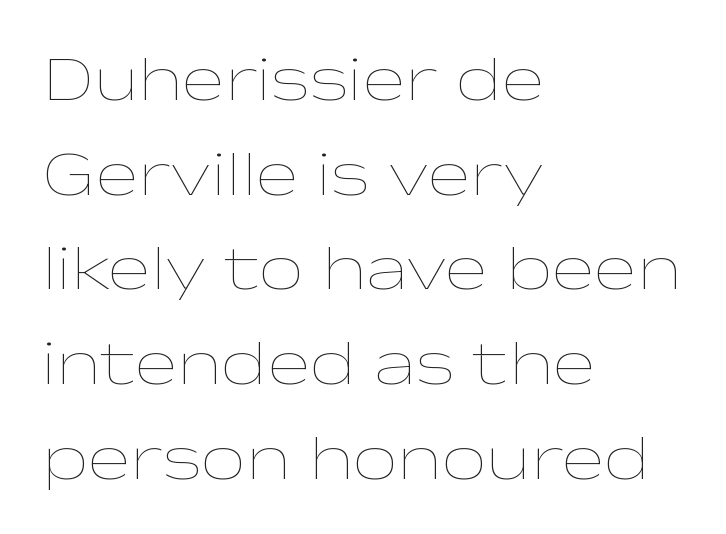
Q: Is the text bold? A: No.
Q: Is the text italic (slanted)? A: No, it is upright.
Q: Is the text underlined? A: No.
Q: How is the paragraph aligned? A: Left-aligned.
Q: Is the spacing between letters normal or unusually wide? A: Normal.
Q: Is the spacing between lines tight, normal or loose? A: Normal.
Q: Width (condensed, normal, or wide)? A: Wide.
Q: Stroke contrast? A: Low.
Q: x-height? A: Medium.
Q: Monospaced? A: No.
